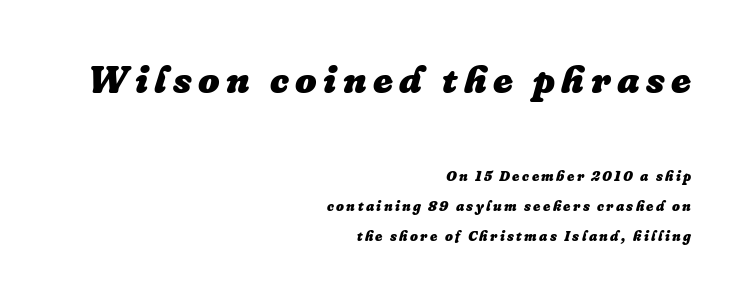
{"italic": "yes", "lean": "right", "slant_degrees": 16, "bold": "yes", "weight": "heavy", "width": "normal", "stroke_contrast": "low", "x_height": "medium", "monospaced": "no", "underline": "no", "align": "right", "line_spacing": "loose", "line_spacing_ratio": 2.14, "larger_block": "first", "size_ratio": 2.71, "glyph_px": 38}
